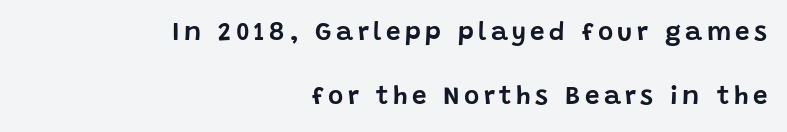
A typesetter would call this leading open, well beyond the default. Quick note: not italic, upright. Horizontally, the lines are justified to the trailing edge only. Has an underline been added? It has not.
